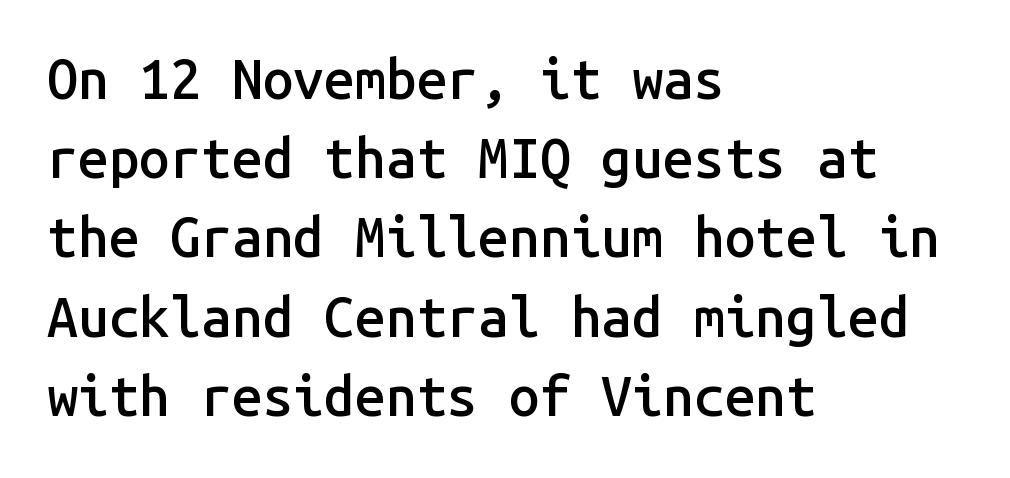
Q: Is the text bold? A: Semi-bold.
Q: Is the text italic (slanted)? A: No, it is upright.
Q: Is the typeface a serif or a sans-serif typeface? A: Sans-serif.
Q: Is the text underlined? A: No.
Q: How is the paragraph aligned? A: Left-aligned.
Q: Is the spacing between letters normal or unusually wide? A: Normal.
Q: Is the spacing between lines tight, normal or loose? A: Normal.
Q: Width (condensed, normal, or wide)? A: Normal.
Q: Stroke contrast? A: Low.
Q: x-height? A: Medium.
Q: Monospaced? A: Yes.
